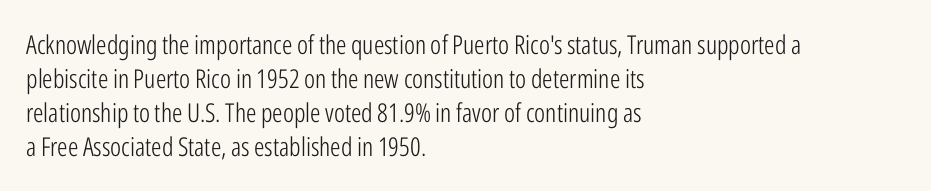
Descenders are the only things crossing below the line. All the whitespace from short lines collects on the right. Characters remain perfectly vertical along every line. The letters sit at their default tracking, neither squeezed nor spread.
